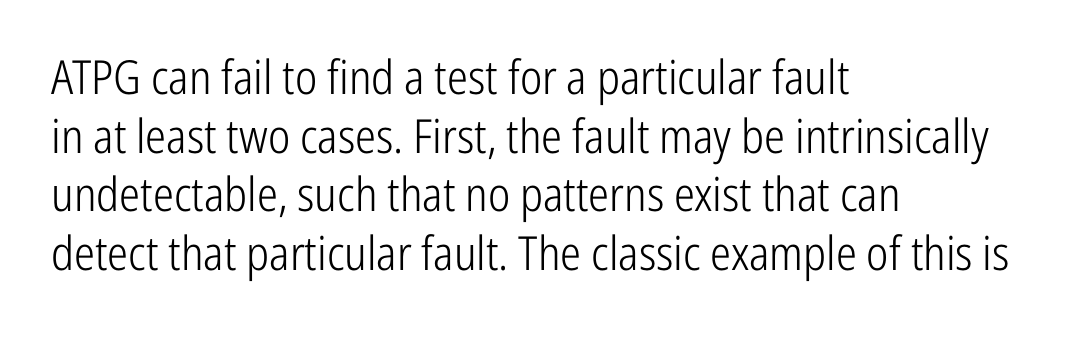
The image shows 47 px light, condensed sans-serif type, upright; set left-aligned, normal line spacing (1.25x), normal letter spacing, not underlined; low stroke contrast and a medium x-height.
